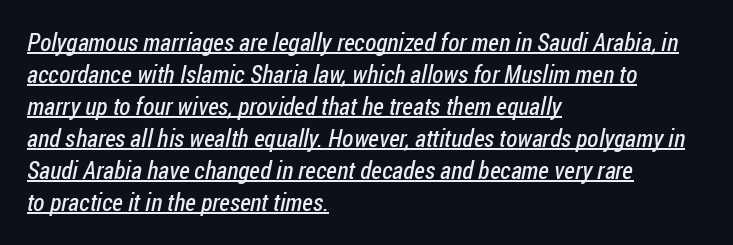
The image shows 25 px text type; set left-aligned, normal line spacing (1.28x), normal letter spacing, underlined.
